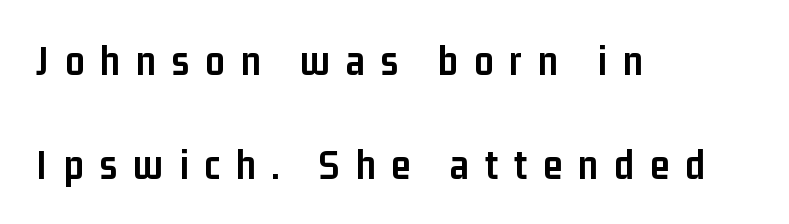
Looks like regular typesetting: each glyph gets only the width it needs. The typesetting leans heavy: a genuine bold. The rendering uses a large line-height, opening up the rows. The rendering anchors every line to the left-hand side. Beneath every word, the page is bare. Regarding serifs, this sample does without them.
